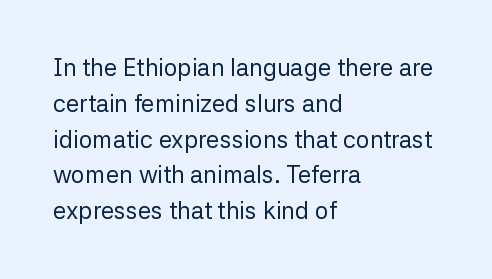
The setting favours the left margin, as ordinary paragraphs usually do. Upright lettering throughout. Letter spacing: default. No chunkiness to these letters — they're not bold.
